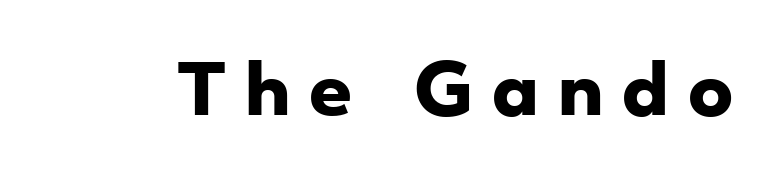
Observe the absence of serifs on each vertical stroke in this sample. Each letter keeps its own natural width here, so spacing adapts to shape. The gaps between neighbouring characters are conspicuously large. This is heavy type, rendered in bold.
